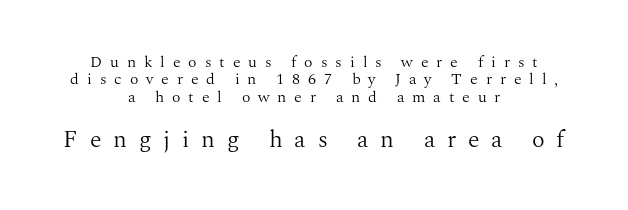
The image shows 24 px text type, upright; set centered, tight line spacing (1.08x), unusually wide letter spacing (+0.49 em), not underlined; the second (bottom) block is 1.5x larger.
